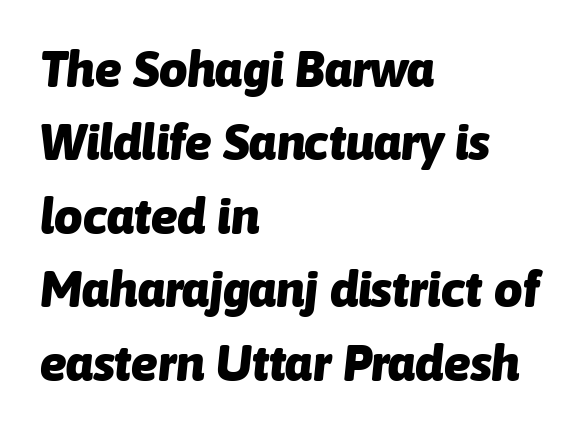
Q: Is the text bold? A: Yes.
Q: Is the text italic (slanted)? A: Yes, it leans right by about 6 degrees.
Q: Is the text underlined? A: No.
Q: How is the paragraph aligned? A: Left-aligned.
Q: Is the spacing between letters normal or unusually wide? A: Normal.
Q: Is the spacing between lines tight, normal or loose? A: Normal.
Q: Width (condensed, normal, or wide)? A: Normal.
Q: Stroke contrast? A: Low.
Q: x-height? A: Medium.
Q: Monospaced? A: No.
